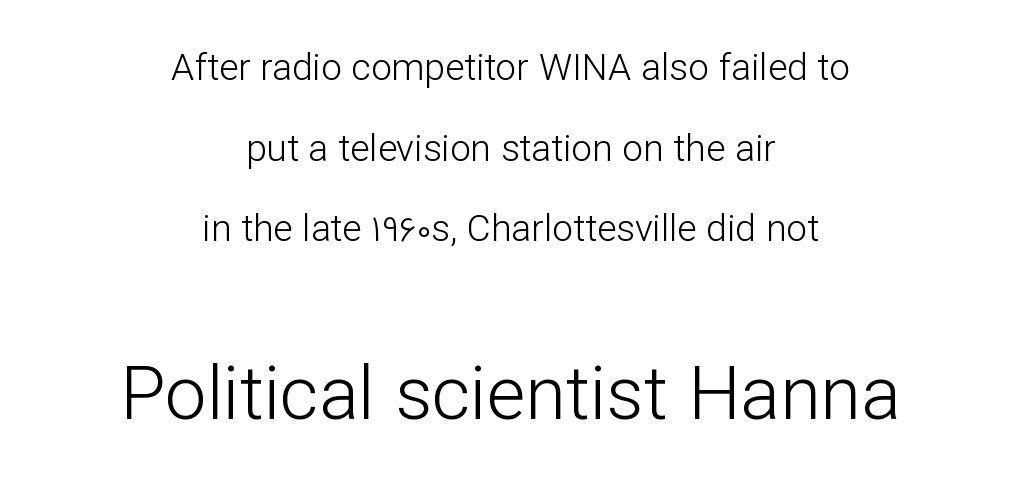
Descenders hang freely into open space. This reads as an unemphasized weight, regular at the heaviest. Size hierarchy here favors the trailing block over the leading one. Unlike a traditional serif, this face leaves its strokes unadorned.
